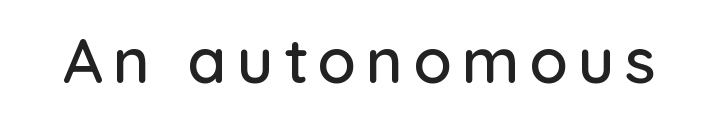
Q: Is the text italic (slanted)? A: No, it is upright.
Q: Is the typeface a serif or a sans-serif typeface? A: Sans-serif.
Q: Is the text underlined? A: No.
Q: Width (condensed, normal, or wide)? A: Normal.
Q: Stroke contrast? A: Low.
Q: x-height? A: Medium.
Q: Monospaced? A: No.
